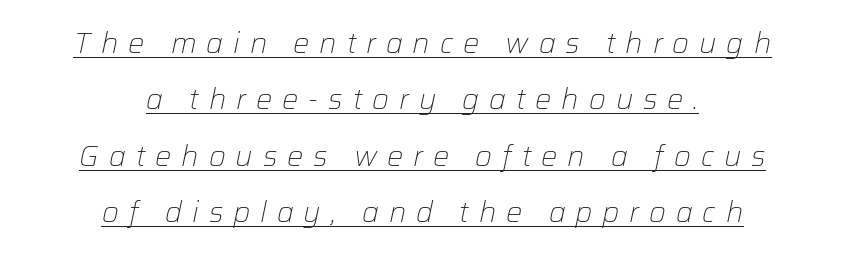
The image shows 29 px light type, italic (leaning right); set centered, loose line spacing (1.94x), unusually wide letter spacing (+0.34 em), underlined; low stroke contrast and a medium x-height.
